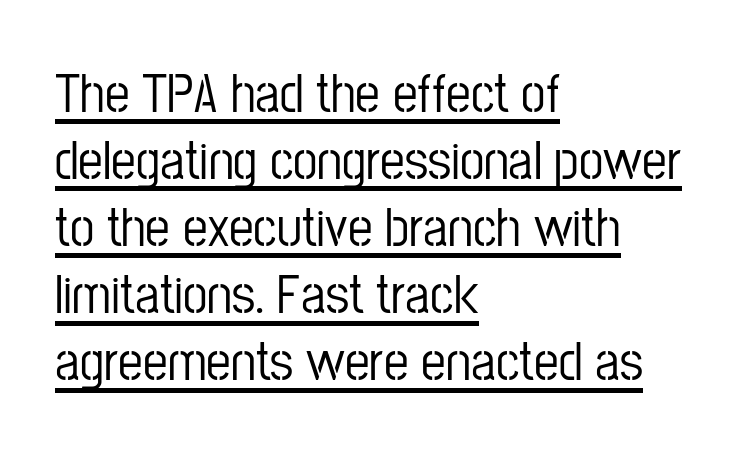
{"serif": "no", "italic": "no", "width": "condensed", "stroke_contrast": "low", "x_height": "medium", "monospaced": "no", "underline": "yes", "align": "left", "line_spacing_ratio": 1.22, "letter_spacing": "normal", "letter_spacing_em": 0.0, "glyph_px": 55}
